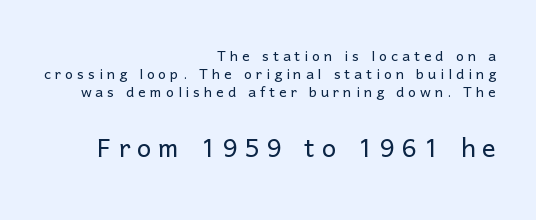
Q: Is the text bold? A: No.
Q: Is the text italic (slanted)? A: No, it is upright.
Q: Is the typeface a serif or a sans-serif typeface? A: Sans-serif.
Q: Is the text underlined? A: No.
Q: How is the paragraph aligned? A: Right-aligned.
Q: Is the spacing between letters normal or unusually wide? A: Unusually wide.
Q: Is the spacing between lines tight, normal or loose? A: Tight.
Q: Which block of text is set in a larger size, the first (top) or the second (bottom)? A: The second (bottom) one.
Q: Width (condensed, normal, or wide)? A: Normal.
Q: Stroke contrast? A: Low.
Q: x-height? A: Medium.
Q: Monospaced? A: No.
